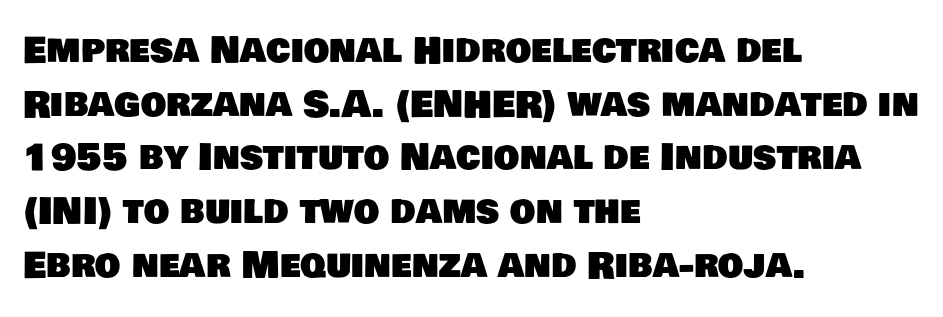
{"serif": "no", "width": "normal", "stroke_contrast": "low", "x_height": "large", "monospaced": "no", "underline": "no", "align": "left", "line_spacing": "normal", "line_spacing_ratio": 1.49, "letter_spacing": "normal", "letter_spacing_em": 0.0, "glyph_px": 36}
